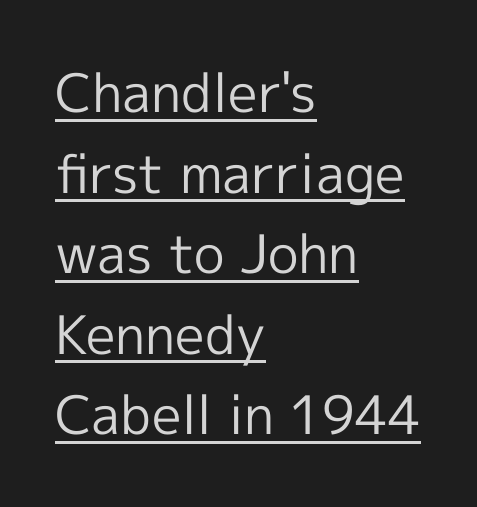
Beneath each row of characters lies a ruled line. No chunkiness to these letters — they're not bold. What's the leading like? Ordinary, nothing unusual. The letters stand upright; this is a roman face. The letters advance in unequal steps, a hallmark of proportional type. Horizontal alignment here is leftward, the default for most running prose.
